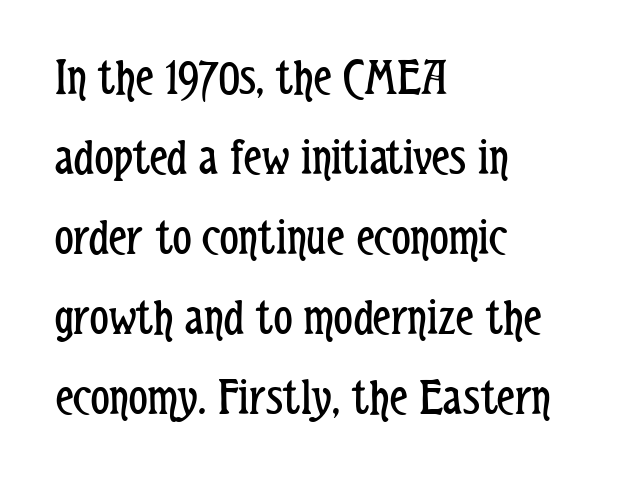
Q: Is the text bold? A: No.
Q: Is the text italic (slanted)? A: No, it is upright.
Q: Is the typeface a serif or a sans-serif typeface? A: Sans-serif.
Q: Is the text underlined? A: No.
Q: How is the paragraph aligned? A: Left-aligned.
Q: Is the spacing between letters normal or unusually wide? A: Normal.
Q: Is the spacing between lines tight, normal or loose? A: Normal.
Q: Width (condensed, normal, or wide)? A: Condensed.
Q: Stroke contrast? A: Low.
Q: x-height? A: Medium.
Q: Monospaced? A: No.
